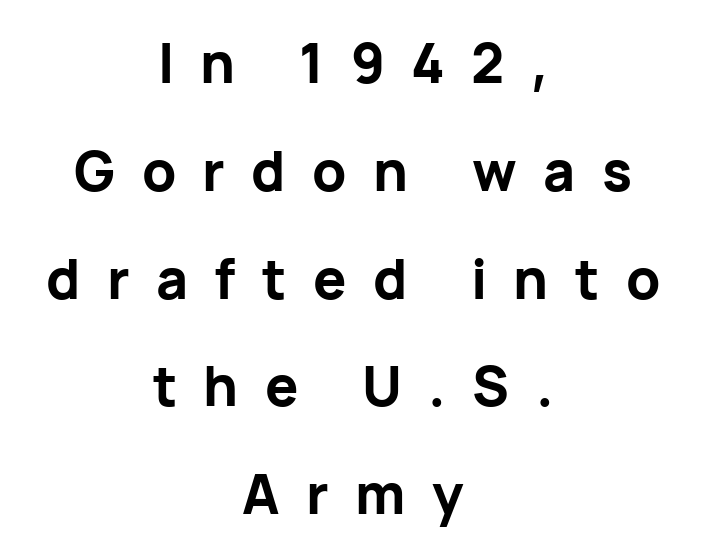
Q: Is the text bold? A: Yes.
Q: Is the text italic (slanted)? A: No, it is upright.
Q: Is the typeface a serif or a sans-serif typeface? A: Sans-serif.
Q: Is the text underlined? A: No.
Q: How is the paragraph aligned? A: Centered.
Q: Is the spacing between letters normal or unusually wide? A: Unusually wide.
Q: Is the spacing between lines tight, normal or loose? A: Loose.
Q: Width (condensed, normal, or wide)? A: Normal.
Q: Stroke contrast? A: Low.
Q: x-height? A: Medium.
Q: Monospaced? A: No.
